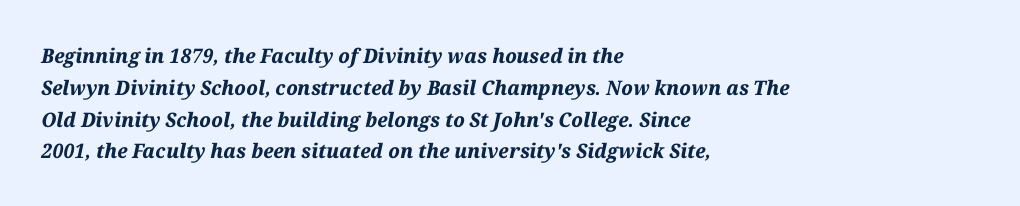
Q: Is the text bold? A: Yes.
Q: Is the text italic (slanted)? A: Yes, it leans right by about 12 degrees.
Q: Is the text underlined? A: No.
Q: How is the paragraph aligned? A: Left-aligned.
Q: Is the spacing between letters normal or unusually wide? A: Normal.
Q: Is the spacing between lines tight, normal or loose? A: Normal.
